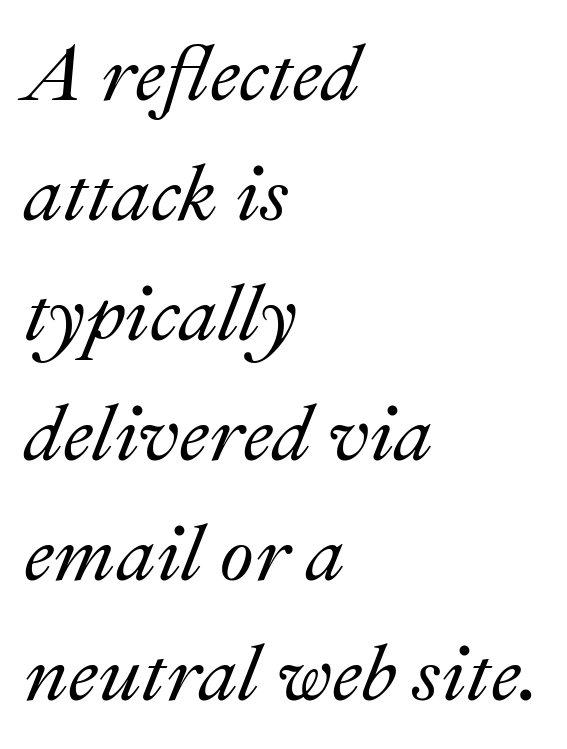
{"italic": "yes", "lean": "right", "slant_degrees": 22, "width": "normal", "stroke_contrast": "medium", "x_height": "small", "monospaced": "no", "underline": "no", "align": "left", "line_spacing": "normal", "line_spacing_ratio": 1.52, "letter_spacing": "normal", "letter_spacing_em": 0.0, "glyph_px": 79}
